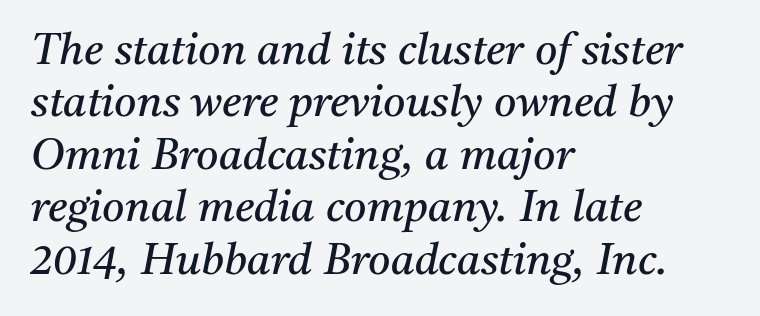
Q: Is the text bold? A: No.
Q: Is the text italic (slanted)? A: Yes, it leans right by about 11 degrees.
Q: Is the typeface a serif or a sans-serif typeface? A: Serif.
Q: Is the text underlined? A: No.
Q: How is the paragraph aligned? A: Left-aligned.
Q: Is the spacing between letters normal or unusually wide? A: Normal.
Q: Width (condensed, normal, or wide)? A: Normal.
Q: Stroke contrast? A: Medium.
Q: x-height? A: Medium.
Q: Monospaced? A: No.
